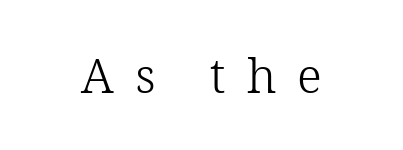
The image shows 48 px light serif type, upright; set unusually wide letter spacing (+0.44 em), not underlined; low stroke contrast and a medium x-height.
